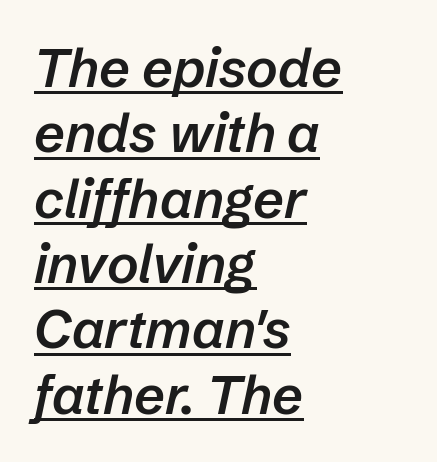
Q: Is the text bold? A: Semi-bold.
Q: Is the text italic (slanted)? A: Yes, it leans right by about 12 degrees.
Q: Is the text underlined? A: Yes.
Q: How is the paragraph aligned? A: Left-aligned.
Q: Is the spacing between letters normal or unusually wide? A: Normal.
Q: Width (condensed, normal, or wide)? A: Normal.
Q: Stroke contrast? A: Low.
Q: x-height? A: Medium.
Q: Monospaced? A: No.
